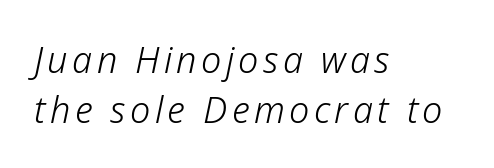
Q: Is the text bold? A: No.
Q: Is the text italic (slanted)? A: Yes, it leans right by about 12 degrees.
Q: Is the text underlined? A: No.
Q: How is the paragraph aligned? A: Left-aligned.
Q: Is the spacing between lines tight, normal or loose? A: Normal.
Q: Width (condensed, normal, or wide)? A: Normal.
Q: Stroke contrast? A: Low.
Q: x-height? A: Medium.
Q: Monospaced? A: No.
